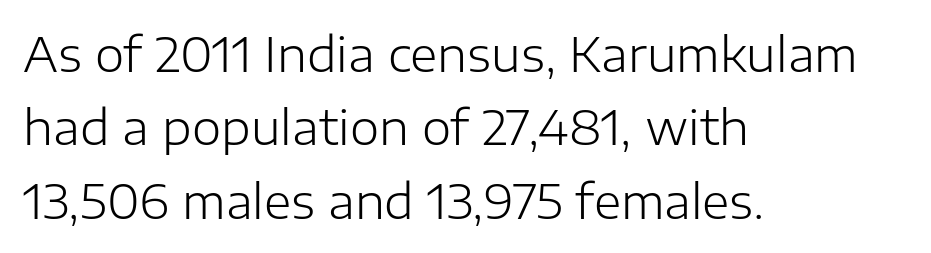
{"serif": "no", "italic": "no", "bold": "no", "weight": "light", "width": "normal", "stroke_contrast": "low", "x_height": "medium", "monospaced": "no", "underline": "no", "align": "left", "line_spacing": "normal", "line_spacing_ratio": 1.56, "letter_spacing": "normal", "letter_spacing_em": 0.0, "glyph_px": 47}
